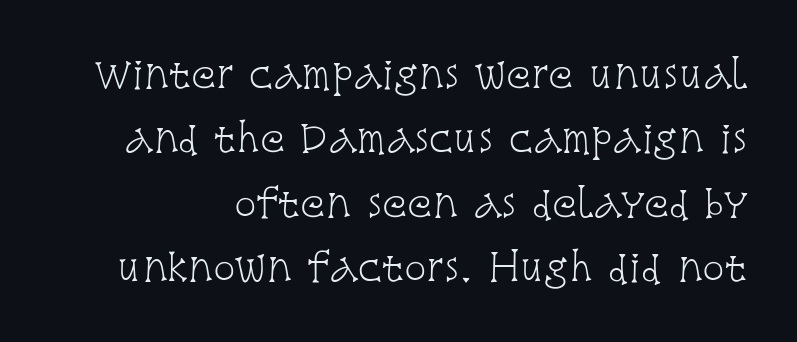
Q: Is the text bold? A: No.
Q: Is the text italic (slanted)? A: No, it is upright.
Q: Is the typeface a serif or a sans-serif typeface? A: Serif.
Q: Is the text underlined? A: No.
Q: Is the spacing between letters normal or unusually wide? A: Normal.
Q: Width (condensed, normal, or wide)? A: Condensed.
Q: Stroke contrast? A: Low.
Q: x-height? A: Large.
Q: Monospaced? A: No.
